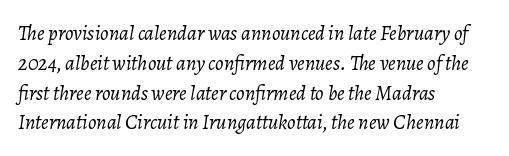
Unbolded letterforms with no extra heft. The passage is arranged the way most books set body copy — flush left. The gaps between neighbouring characters are ordinary and unremarkable. These lines were composed using italics.
